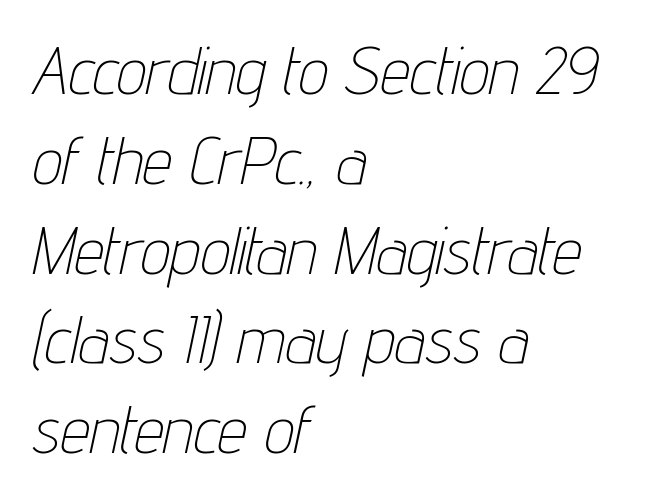
The image shows 66 px thin, condensed type, italic (leaning right); set left-aligned, normal line spacing (1.36x), normal letter spacing, not underlined; low stroke contrast and a medium x-height.
